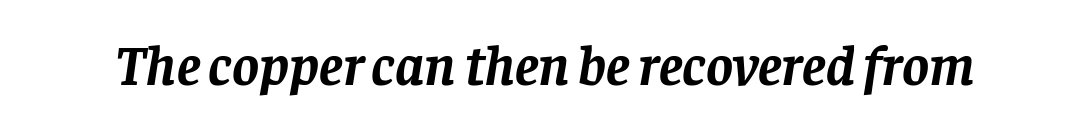
Does the weight exceed regular? Yes, all the way to bold. Plain, unruled lines of type. Do the characters align in a grid? No, the font is proportional. Nobody touched the tracking dial on this one. Looking at the ascenders, they clearly lean.
